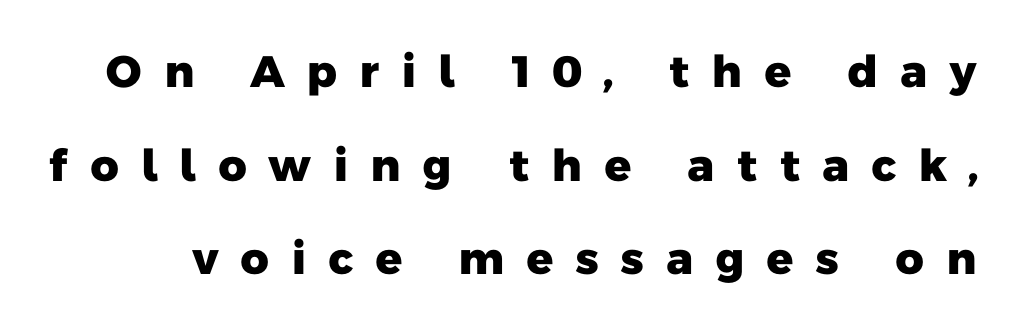
{"serif": "no", "bold": "yes", "weight": "heavy", "width": "normal", "stroke_contrast": "low", "x_height": "medium", "monospaced": "no", "underline": "no", "line_spacing": "loose", "line_spacing_ratio": 2.13, "letter_spacing": "wide", "letter_spacing_em": 0.48, "glyph_px": 44}
